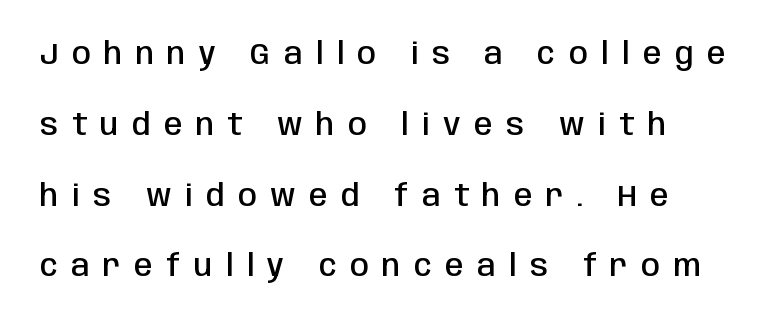
Q: Is the text bold? A: Semi-bold.
Q: Is the text italic (slanted)? A: No, it is upright.
Q: Is the typeface a serif or a sans-serif typeface? A: Sans-serif.
Q: Is the text underlined? A: No.
Q: How is the paragraph aligned? A: Left-aligned.
Q: Is the spacing between letters normal or unusually wide? A: Unusually wide.
Q: Is the spacing between lines tight, normal or loose? A: Loose.
Q: Width (condensed, normal, or wide)? A: Condensed.
Q: Stroke contrast? A: Low.
Q: x-height? A: Large.
Q: Monospaced? A: No.
